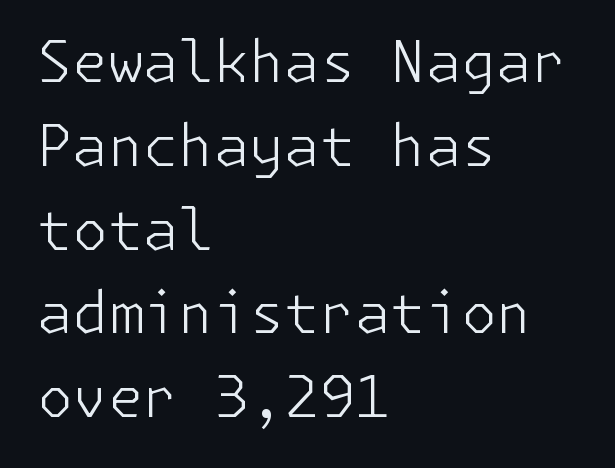
Between one letter and the next there's only the usual sliver of space. Stroke mass is kept to a normal reading level or below. Look at the bottom of the vertical strokes: they stop flat, with no serifs. Notice how the passage keeps a crisp vertical edge on the left only. The zone under the glyphs is completely vacant.
